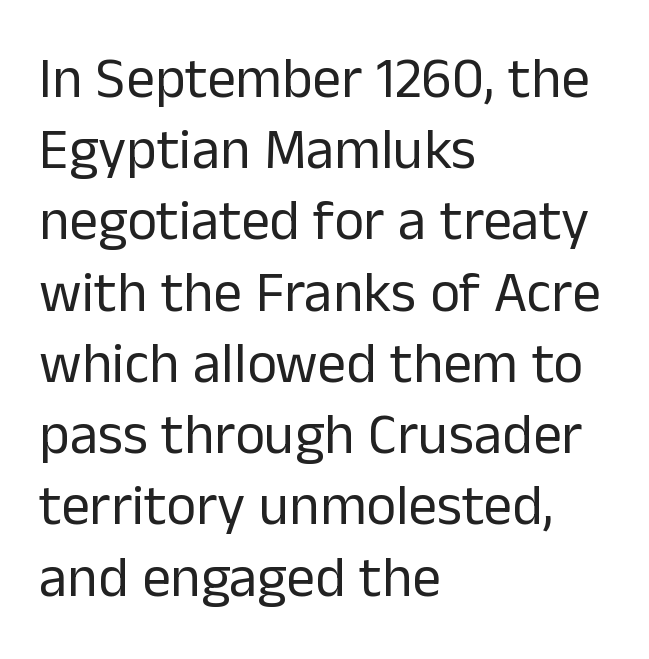
{"serif": "no", "italic": "no", "bold": "no", "weight": "regular", "width": "normal", "stroke_contrast": "low", "x_height": "medium", "monospaced": "no", "underline": "no", "align": "left", "line_spacing": "normal", "line_spacing_ratio": 1.25, "letter_spacing": "normal", "letter_spacing_em": 0.0, "glyph_px": 57}
